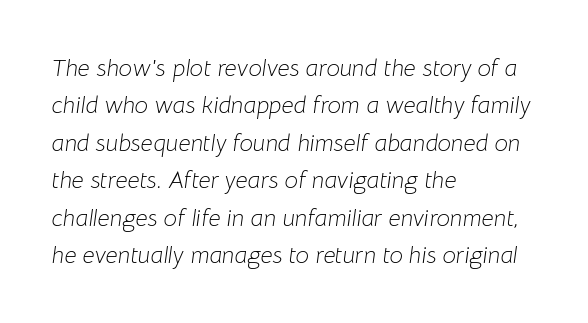
The image shows 24 px text type, italic (leaning right); set left-aligned, normal line spacing (1.56x), normal letter spacing, not underlined.
